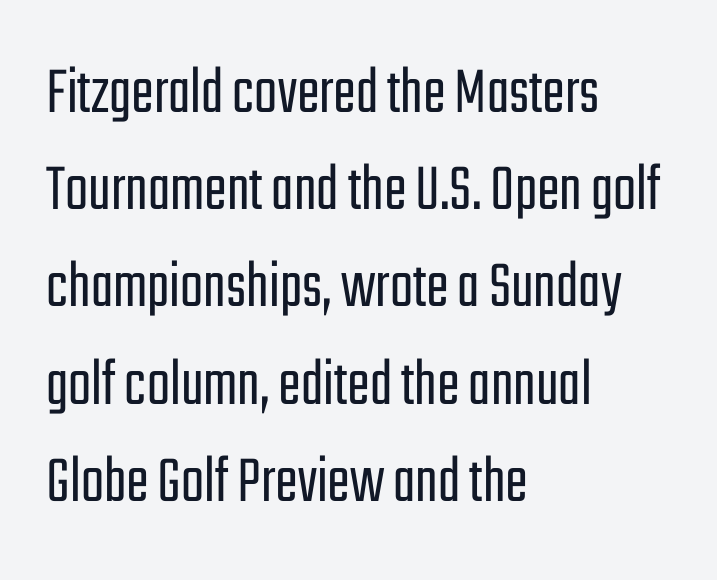
Q: Is the text bold? A: No.
Q: Is the text italic (slanted)? A: No, it is upright.
Q: Is the typeface a serif or a sans-serif typeface? A: Sans-serif.
Q: Is the text underlined? A: No.
Q: How is the paragraph aligned? A: Left-aligned.
Q: Is the spacing between letters normal or unusually wide? A: Normal.
Q: Is the spacing between lines tight, normal or loose? A: Normal.
Q: Width (condensed, normal, or wide)? A: Condensed.
Q: Stroke contrast? A: Low.
Q: x-height? A: Medium.
Q: Monospaced? A: No.
